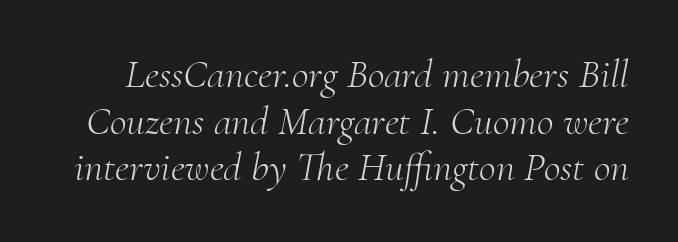
Q: Is the text bold? A: No.
Q: Is the text italic (slanted)? A: Yes, it leans right by about 10 degrees.
Q: Is the typeface a serif or a sans-serif typeface? A: Serif.
Q: Is the text underlined? A: No.
Q: Is the spacing between letters normal or unusually wide? A: Normal.
Q: Is the spacing between lines tight, normal or loose? A: Tight.
Q: Width (condensed, normal, or wide)? A: Normal.
Q: Stroke contrast? A: Medium.
Q: x-height? A: Small.
Q: Monospaced? A: No.
